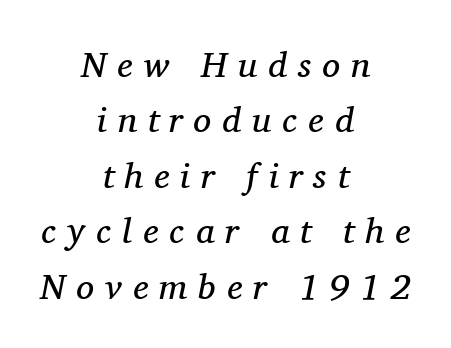
The weight tops out at a normal text grade. Is this a fixed-width face? No — the glyphs have proportional, varying widths. Substantial extra tracking has been applied to these lines. Compared with ordinary roman type, these characters are visibly tilted. Reading down the block, each line starts at a different indent, mirrored at its end. This block has exactly the height ordinary leading produces.
